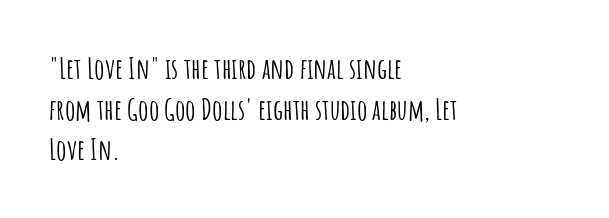
{"serif": "no", "italic": "no", "width": "condensed", "stroke_contrast": "low", "x_height": "large", "monospaced": "no", "underline": "no", "align": "left", "line_spacing": "normal", "line_spacing_ratio": 1.4, "letter_spacing": "normal", "letter_spacing_em": 0.0, "glyph_px": 29}
